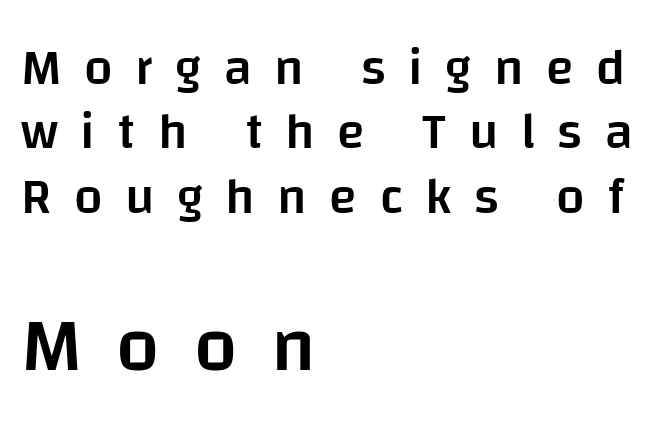
{"serif": "no", "italic": "no", "bold": "semi", "weight": "semibold", "width": "normal", "stroke_contrast": "low", "x_height": "large", "monospaced": "no", "underline": "no", "align": "left", "line_spacing": "normal", "line_spacing_ratio": 1.26, "letter_spacing": "wide", "letter_spacing_em": 0.44, "larger_block": "second", "size_ratio": 1.51, "glyph_px": 77}
